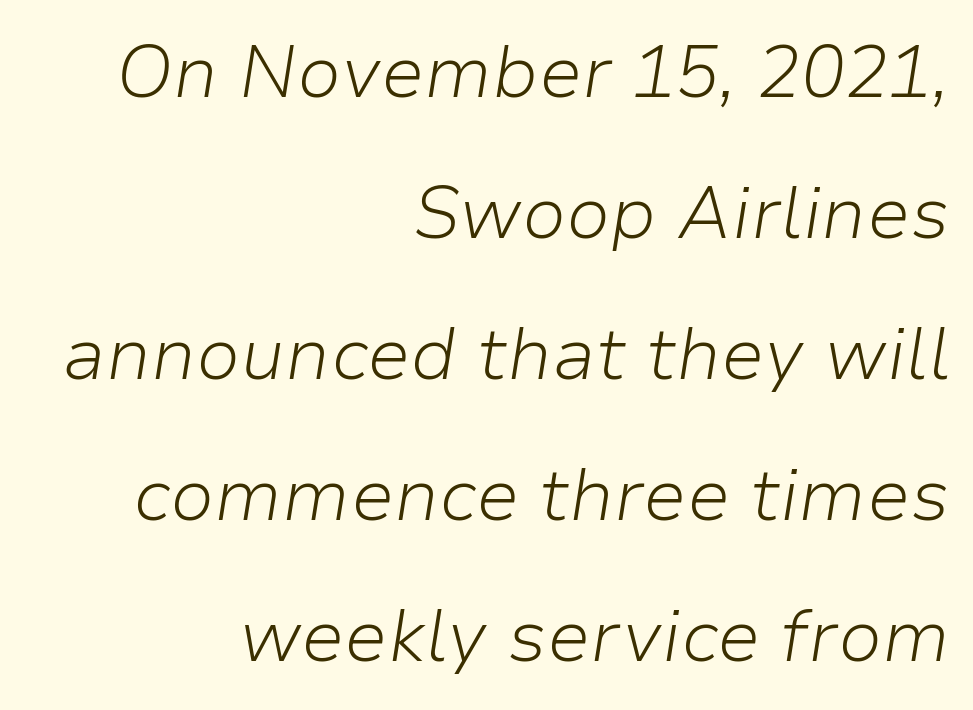
{"italic": "yes", "lean": "right", "slant_degrees": 9, "bold": "no", "weight": "light", "width": "normal", "stroke_contrast": "low", "x_height": "medium", "monospaced": "no", "underline": "no", "align": "right", "line_spacing": "loose", "line_spacing_ratio": 1.93, "letter_spacing": "normal", "letter_spacing_em": 0.0, "glyph_px": 73}
